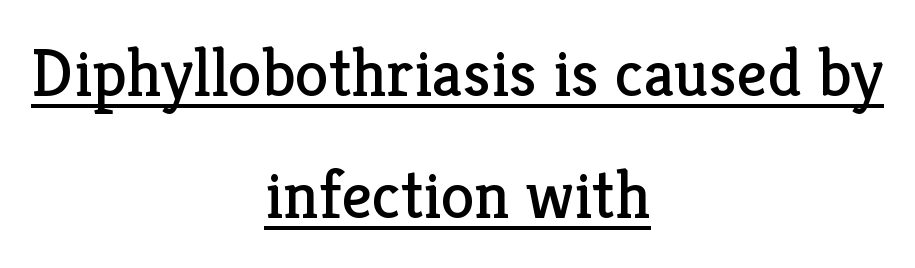
{"serif": "yes", "italic": "no", "bold": "no", "weight": "regular", "width": "normal", "stroke_contrast": "low", "x_height": "medium", "monospaced": "no", "underline": "yes", "align": "center", "line_spacing_ratio": 1.8, "letter_spacing": "normal", "letter_spacing_em": 0.0, "glyph_px": 68}
